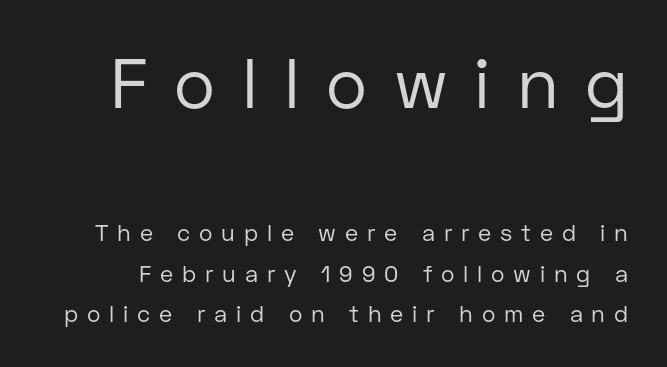
{"serif": "no", "italic": "no", "bold": "no", "weight": "regular", "width": "normal", "stroke_contrast": "low", "x_height": "medium", "monospaced": "no", "underline": "no", "line_spacing_ratio": 1.76, "letter_spacing": "wide", "letter_spacing_em": 0.38, "larger_block": "first", "size_ratio": 3.04, "glyph_px": 70}
